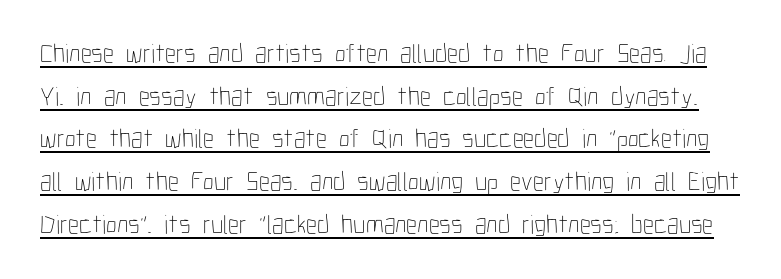
These characters rest on top of a visible drawn line. Summary of vertical rhythm: regular, with standard interline spacing. Characters remain perfectly vertical along every line. The face looks like a standard text weight, possibly lighter. Spacing between characters is what you'd get straight out of the box.
